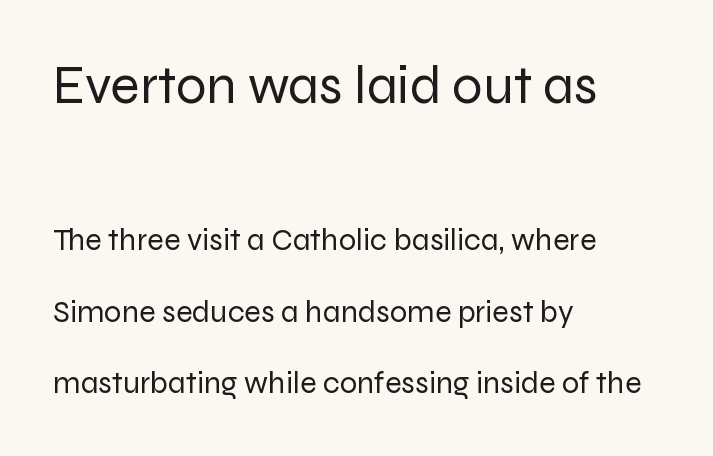
Short and long lines alike share a common starting point at left. I'd call this a sans setting — the letters go barefoot. Characters follow at the spacing the type designer built in. Widely set lines give the paragraph a tall, airy silhouette.
